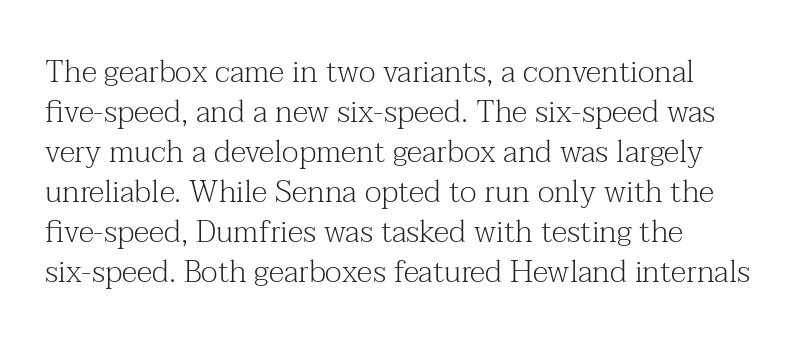
{"serif": "yes", "italic": "no", "bold": "no", "weight": "light", "width": "normal", "stroke_contrast": "medium", "x_height": "medium", "monospaced": "no", "underline": "no", "line_spacing": "normal", "line_spacing_ratio": 1.29, "letter_spacing": "normal", "letter_spacing_em": 0.0, "glyph_px": 31}
